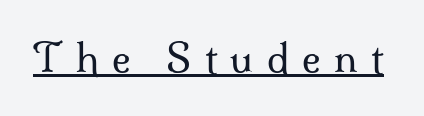
The image shows 39 px regular-weight serif type, upright; set unusually wide letter spacing (+0.34 em), underlined; medium stroke contrast and a small x-height.
